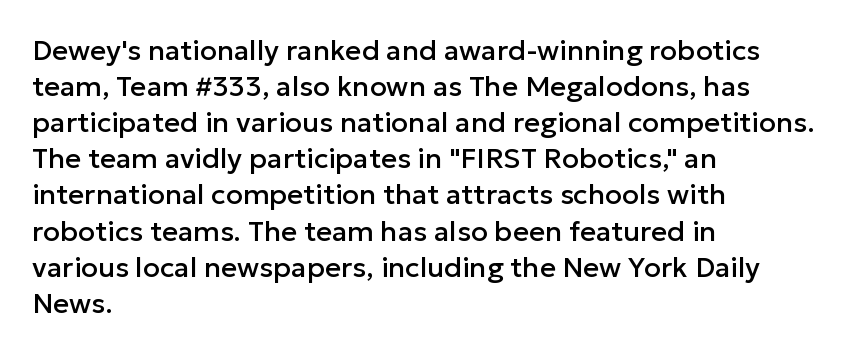
These lines sit exactly where default settings would place them. Plain, unruled lines of type. Compared with typical body copy, the letter spacing here is the same. You can tell from the bare stems that sans-serif type was used. Tall strokes in this sample are plumb rather than angled. If you drew a ruler down the left edge, every line would touch it.
